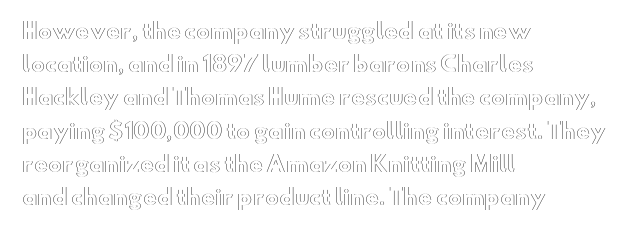
The image shows 21 px text type, upright; set left-aligned, normal line spacing (1.58x), normal letter spacing, not underlined.
